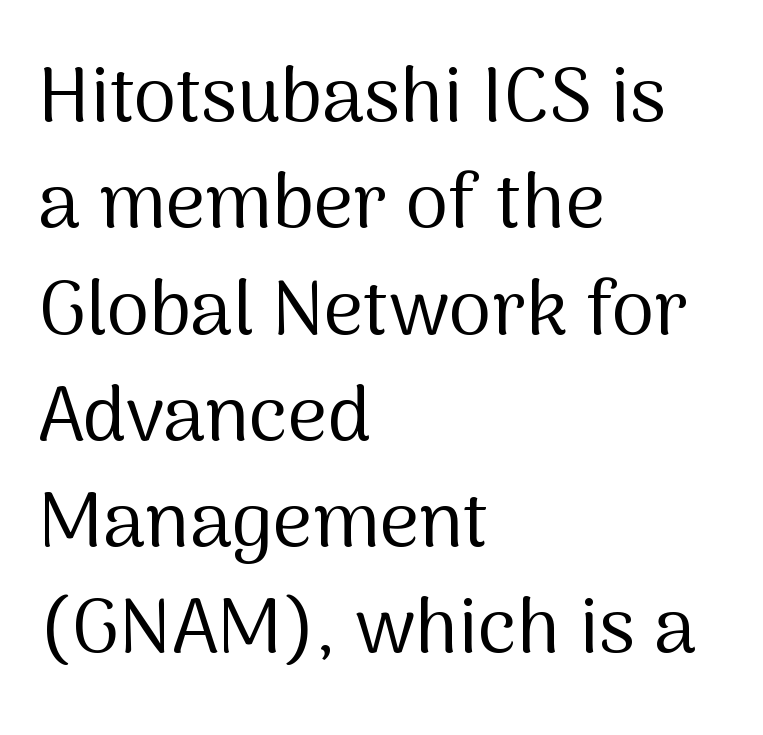
{"serif": "no", "italic": "no", "bold": "no", "weight": "regular", "width": "normal", "stroke_contrast": "medium", "x_height": "medium", "monospaced": "no", "underline": "no", "align": "left", "line_spacing": "normal", "line_spacing_ratio": 1.38, "letter_spacing": "normal", "letter_spacing_em": 0.0, "glyph_px": 77}
